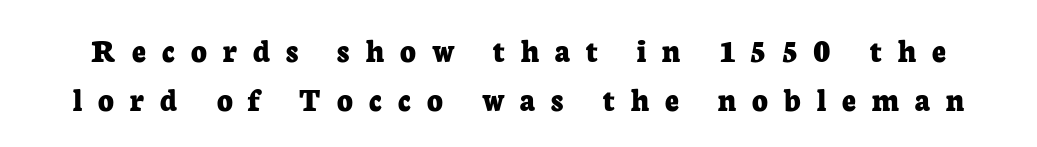
Q: Is the text bold? A: Yes.
Q: Is the text italic (slanted)? A: No, it is upright.
Q: Is the typeface a serif or a sans-serif typeface? A: Serif.
Q: Is the text underlined? A: No.
Q: Is the spacing between letters normal or unusually wide? A: Unusually wide.
Q: Is the spacing between lines tight, normal or loose? A: Normal.
Q: Width (condensed, normal, or wide)? A: Normal.
Q: Stroke contrast? A: Low.
Q: x-height? A: Medium.
Q: Monospaced? A: No.
